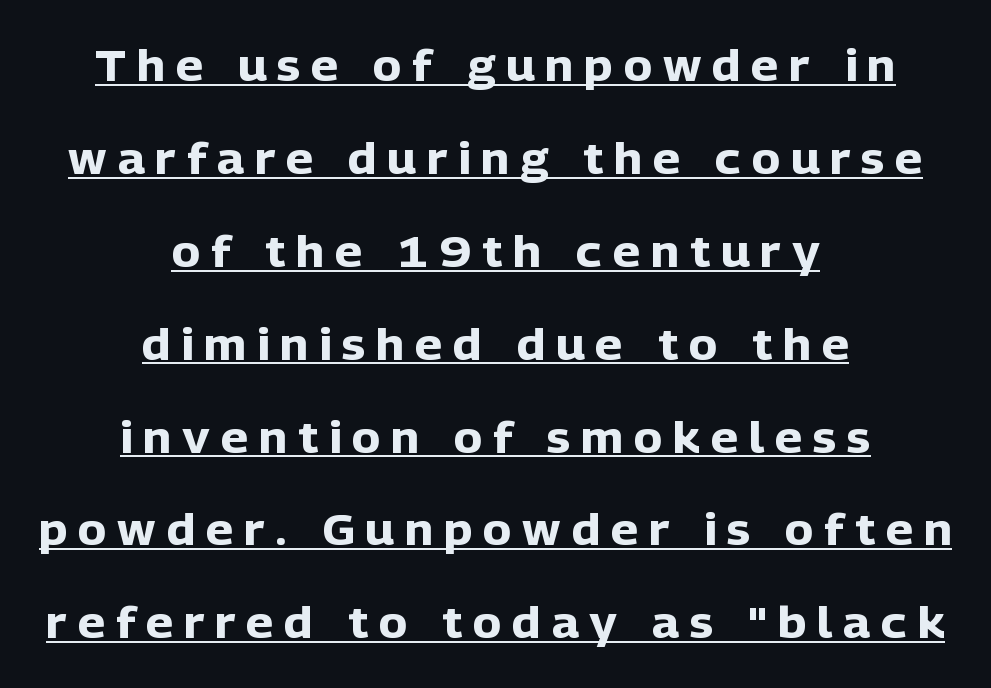
Q: Is the text bold? A: Yes.
Q: Is the text italic (slanted)? A: No, it is upright.
Q: Is the typeface a serif or a sans-serif typeface? A: Sans-serif.
Q: Is the text underlined? A: Yes.
Q: How is the paragraph aligned? A: Centered.
Q: Is the spacing between letters normal or unusually wide? A: Unusually wide.
Q: Is the spacing between lines tight, normal or loose? A: Loose.
Q: Width (condensed, normal, or wide)? A: Normal.
Q: Stroke contrast? A: Low.
Q: x-height? A: Medium.
Q: Monospaced? A: No.
